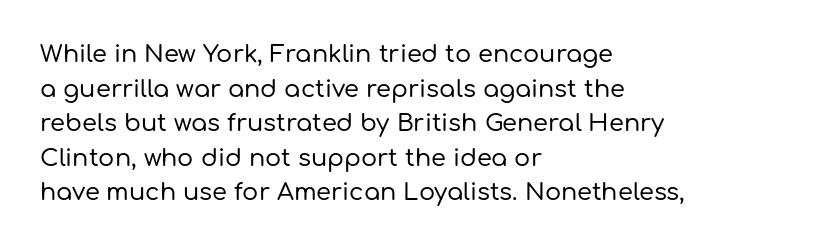
{"italic": "no", "underline": "no", "align": "left", "line_spacing": "normal", "line_spacing_ratio": 1.44, "letter_spacing": "normal", "letter_spacing_em": 0.0, "glyph_px": 24}
